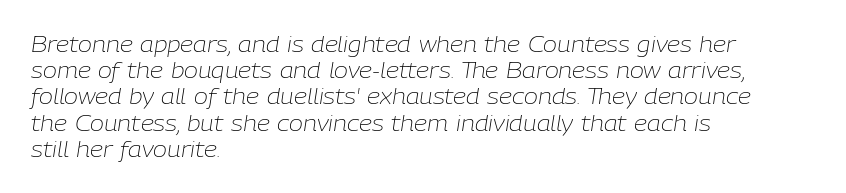
{"italic": "yes", "lean": "right", "slant_degrees": 9, "bold": "no", "underline": "no", "align": "left", "line_spacing": "normal", "line_spacing_ratio": 1.25, "letter_spacing": "normal", "letter_spacing_em": 0.0, "glyph_px": 21}
